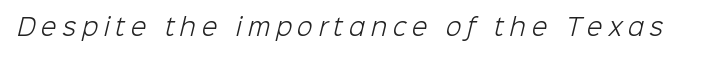
{"bold": "no", "underline": "no", "letter_spacing": "wide", "letter_spacing_em": 0.25, "glyph_px": 23}
